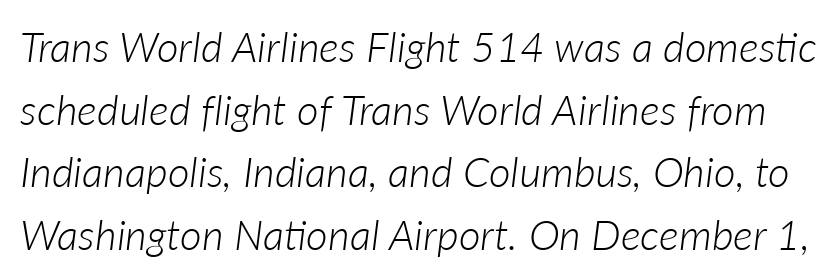
The image shows 42 px light type, italic (leaning right); set normal line spacing (1.49x), normal letter spacing, not underlined; low stroke contrast and a medium x-height.
